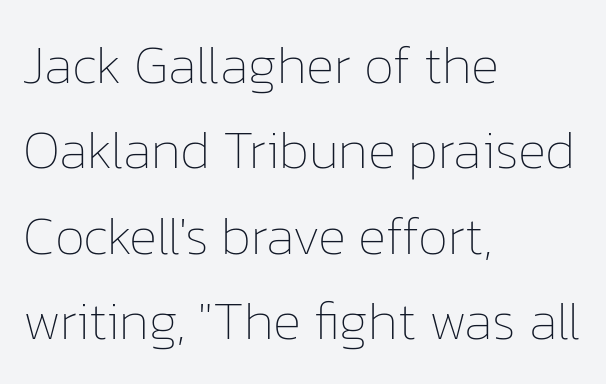
What's the leading like? Ordinary, nothing unusual. Underline: absent. No italicization has been applied; the sample stays upright. Every row of glyphs begins at an identical x-position on the left. A quiet, ordinary-to-light weight characterises the typeface. These lines are rendered in a variable-pitch font.
